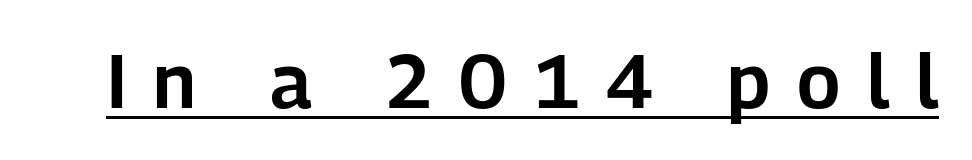
{"serif": "no", "italic": "no", "width": "normal", "stroke_contrast": "low", "x_height": "medium", "monospaced": "no", "underline": "yes", "letter_spacing": "wide", "letter_spacing_em": 0.35, "glyph_px": 76}
